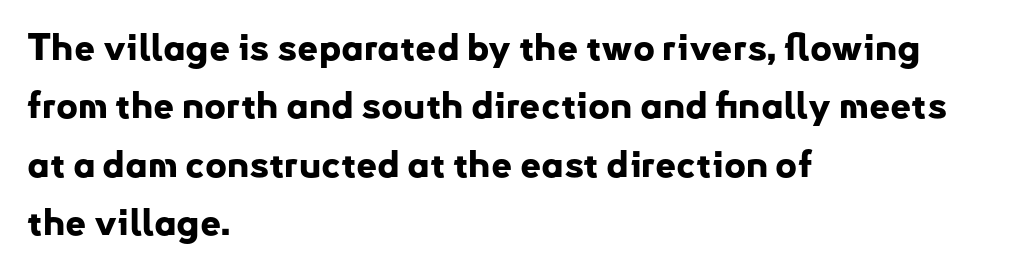
The image shows 37 px bold sans-serif type, upright; set left-aligned, normal line spacing (1.58x), normal letter spacing, not underlined; low stroke contrast and a small x-height.
